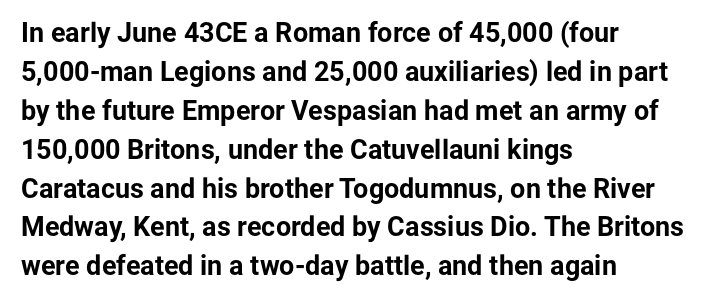
The image shows 27 px bold type, upright; set left-aligned, normal line spacing (1.44x), normal letter spacing, not underlined.
